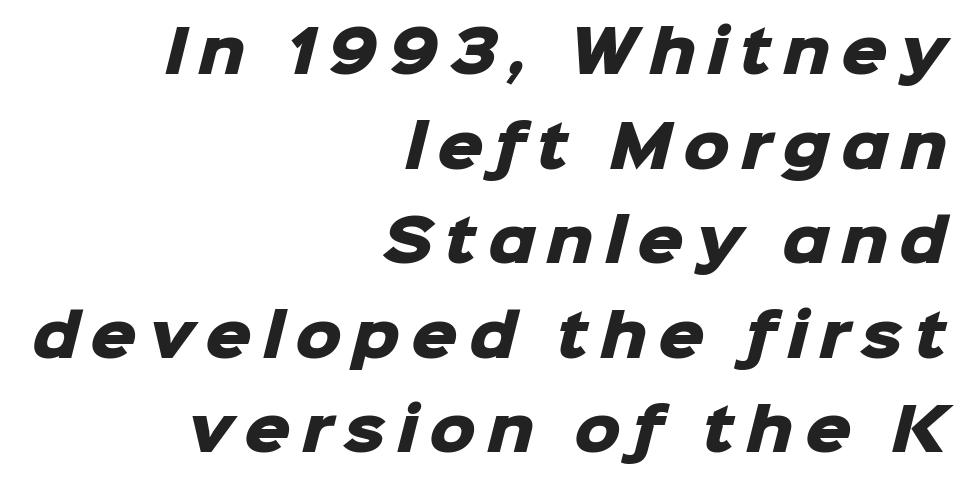
{"serif": "no", "bold": "yes", "weight": "heavy", "width": "normal", "stroke_contrast": "low", "x_height": "medium", "monospaced": "no", "underline": "no", "align": "right", "line_spacing": "normal", "line_spacing_ratio": 1.63, "glyph_px": 58}
